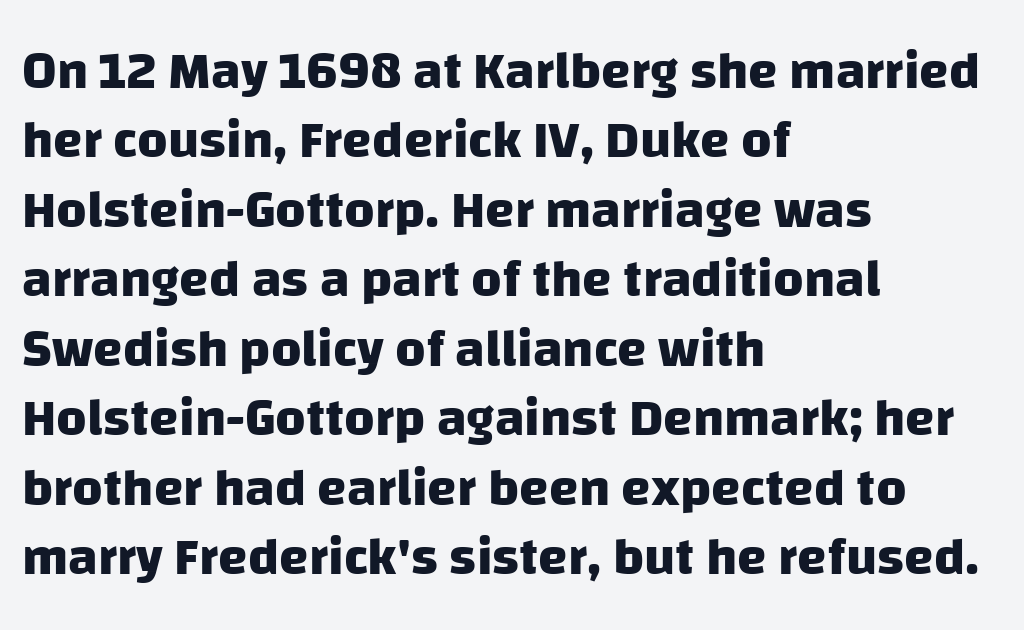
The image shows 53 px heavy sans-serif type; set left-aligned, normal line spacing (1.31x), normal letter spacing, not underlined; low stroke contrast and a large x-height.
